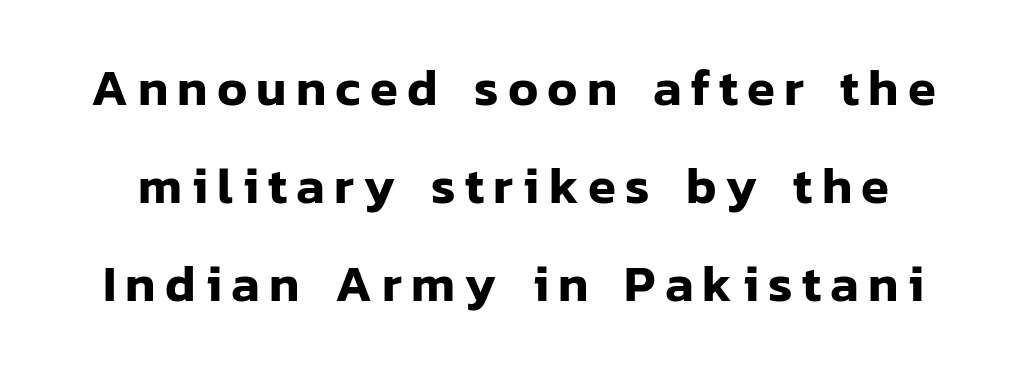
Q: Is the text italic (slanted)? A: No, it is upright.
Q: Is the typeface a serif or a sans-serif typeface? A: Sans-serif.
Q: Is the text underlined? A: No.
Q: Is the spacing between lines tight, normal or loose? A: Loose.
Q: Width (condensed, normal, or wide)? A: Normal.
Q: Stroke contrast? A: Low.
Q: x-height? A: Medium.
Q: Monospaced? A: No.
